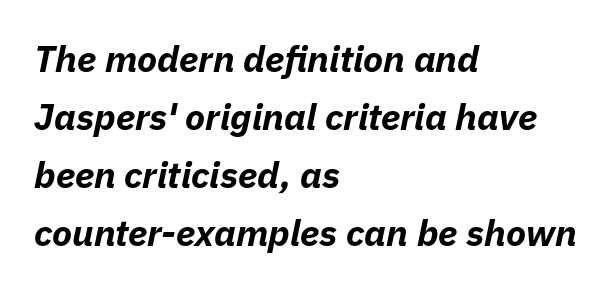
The image shows 37 px bold type, italic (leaning right); set left-aligned, normal line spacing (1.57x), normal letter spacing, not underlined; low stroke contrast and a medium x-height.
